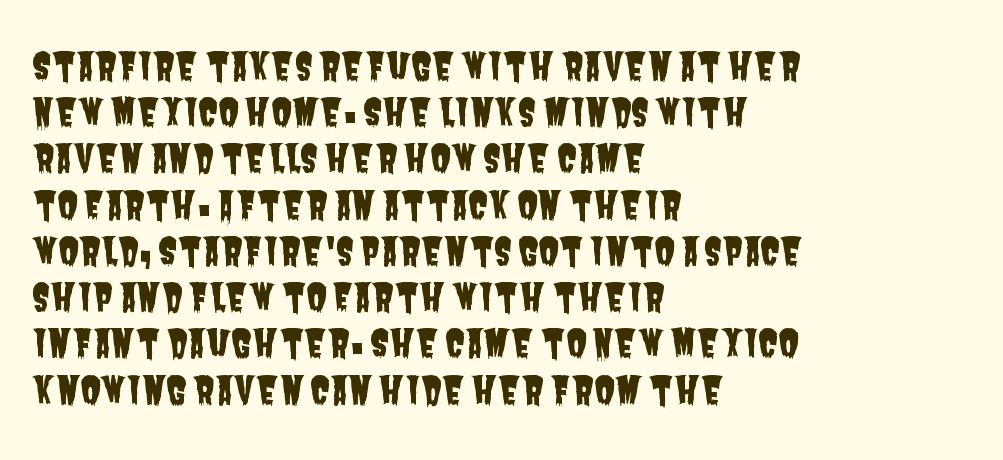
{"serif": "no", "width": "condensed", "stroke_contrast": "low", "x_height": "large", "monospaced": "no", "underline": "no", "align": "left", "line_spacing": "normal", "line_spacing_ratio": 1.25, "letter_spacing": "normal", "letter_spacing_em": 0.0, "glyph_px": 37}
